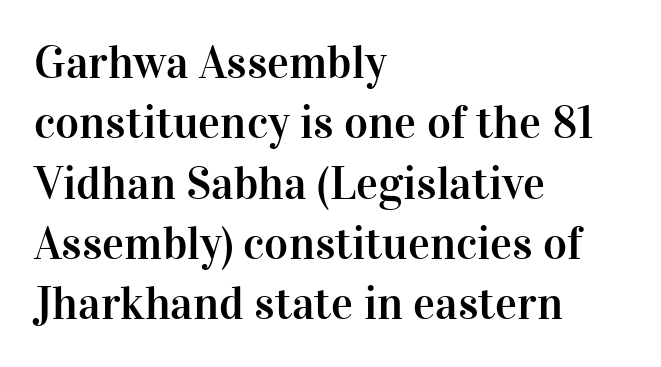
The image shows 46 px serif type, upright; set left-aligned, normal line spacing (1.31x), normal letter spacing, not underlined; high stroke contrast and a medium x-height.
